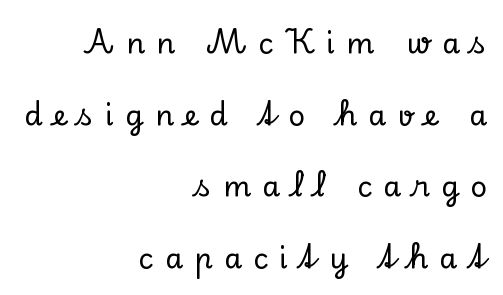
Q: Is the text italic (slanted)? A: No, it is upright.
Q: Is the text underlined? A: No.
Q: How is the paragraph aligned? A: Right-aligned.
Q: Is the spacing between letters normal or unusually wide? A: Unusually wide.
Q: Is the spacing between lines tight, normal or loose? A: Loose.
Q: Width (condensed, normal, or wide)? A: Normal.
Q: Stroke contrast? A: Low.
Q: x-height? A: Small.
Q: Monospaced? A: No.
